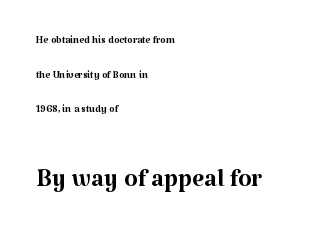
The image shows 35 px regular-weight serif type, upright; set left-aligned, loose line spacing (2.47x), normal letter spacing, not underlined; the second (bottom) block is 2.5x larger; medium stroke contrast and a medium x-height.
